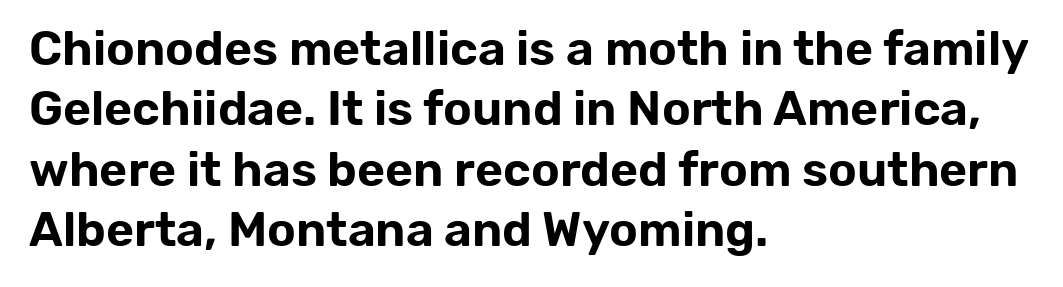
Quick note: underline off. Posture: straight, roman, zero tilt. The block of text has a typical density, with ordinary space between rows. Serif or sans? Sans — the stroke terminals are bare. Inter-character spacing is left at the font's built-in metrics.
